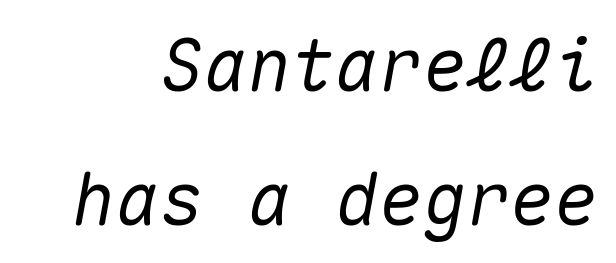
{"italic": "yes", "lean": "right", "slant_degrees": 10, "width": "normal", "stroke_contrast": "medium", "x_height": "medium", "monospaced": "yes", "underline": "no", "line_spacing_ratio": 1.83, "letter_spacing": "normal", "letter_spacing_em": 0.0, "glyph_px": 73}
